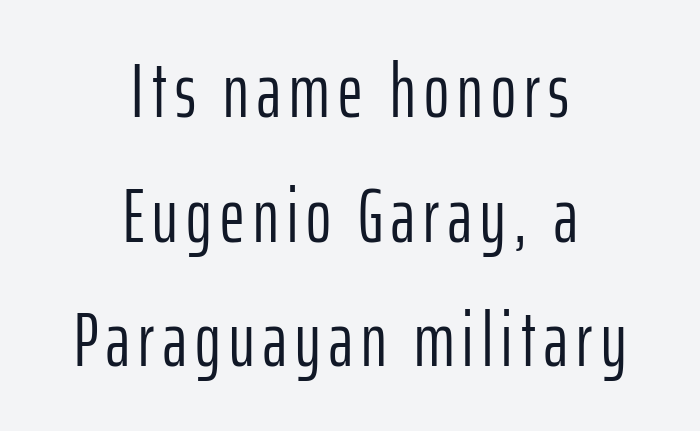
Q: Is the text bold? A: No.
Q: Is the text italic (slanted)? A: No, it is upright.
Q: Is the typeface a serif or a sans-serif typeface? A: Sans-serif.
Q: Is the text underlined? A: No.
Q: How is the paragraph aligned? A: Centered.
Q: Is the spacing between lines tight, normal or loose? A: Normal.
Q: Width (condensed, normal, or wide)? A: Condensed.
Q: Stroke contrast? A: Low.
Q: x-height? A: Medium.
Q: Monospaced? A: No.
